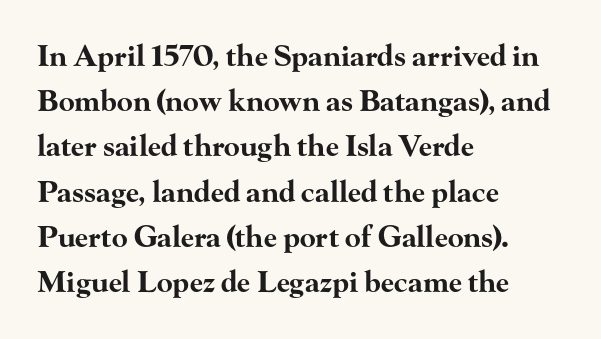
The line texture is even and compact thanks to regular tracking. The ragged edge is on the right, which tells us the setting is flush left. The font is running at its bold setting. Regular leading. The foot of each line stays bare and open. The letters advance in unequal steps, a hallmark of proportional type.
